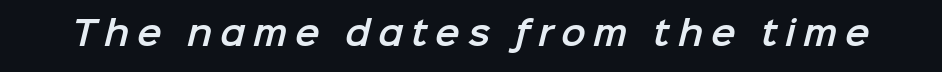
The image shows 33 px sans-serif type; set unusually wide letter spacing (+0.23 em), not underlined; low stroke contrast and a medium x-height.
